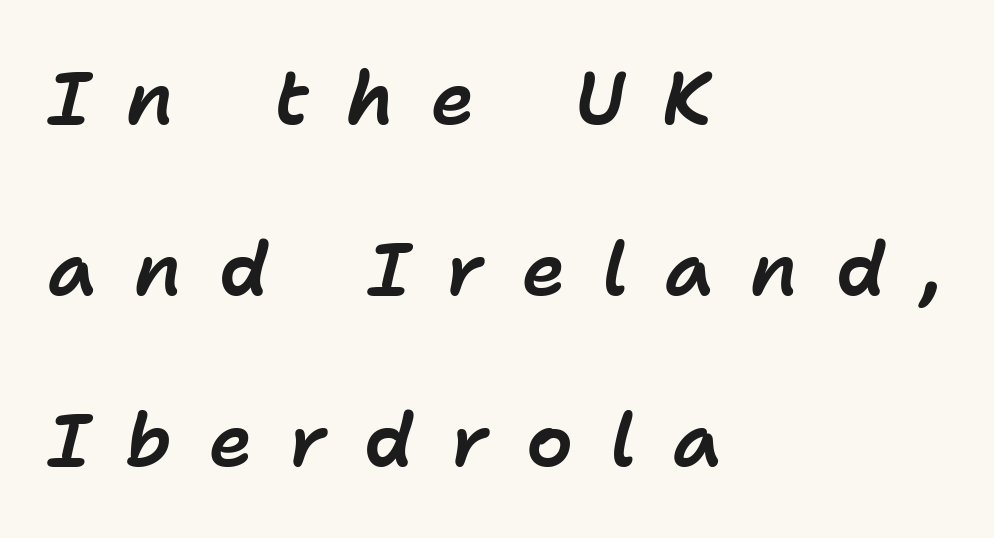
Q: Is the text italic (slanted)? A: Yes, it leans right by about 11 degrees.
Q: Is the text underlined? A: No.
Q: How is the paragraph aligned? A: Left-aligned.
Q: Is the spacing between letters normal or unusually wide? A: Unusually wide.
Q: Is the spacing between lines tight, normal or loose? A: Loose.
Q: Width (condensed, normal, or wide)? A: Normal.
Q: Stroke contrast? A: Low.
Q: x-height? A: Medium.
Q: Monospaced? A: No.
